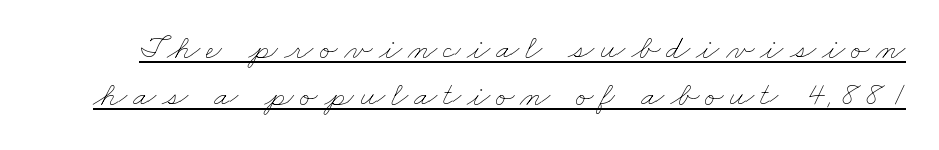
This is underlined copy, the kind a proofreader might mark for attention. Is this a fixed-width face? No — the glyphs have proportional, varying widths. The typeface has the unassuming heft of standard copy or less. The space between consecutive lines is moderate.
